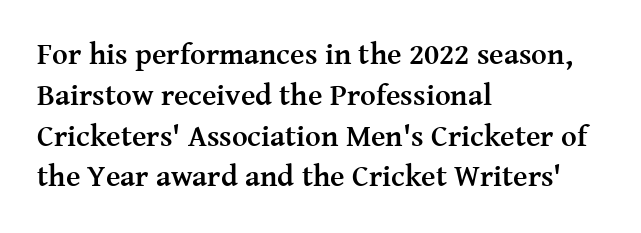
Letter spacing: default. Beneath every word, the page is bare. These lines are rendered in a variable-pitch font. Typographic density is high because the face is bold. The letters stand straight up with perfectly vertical stems. Unlike a clean sans, this face finishes its strokes with serifs.
